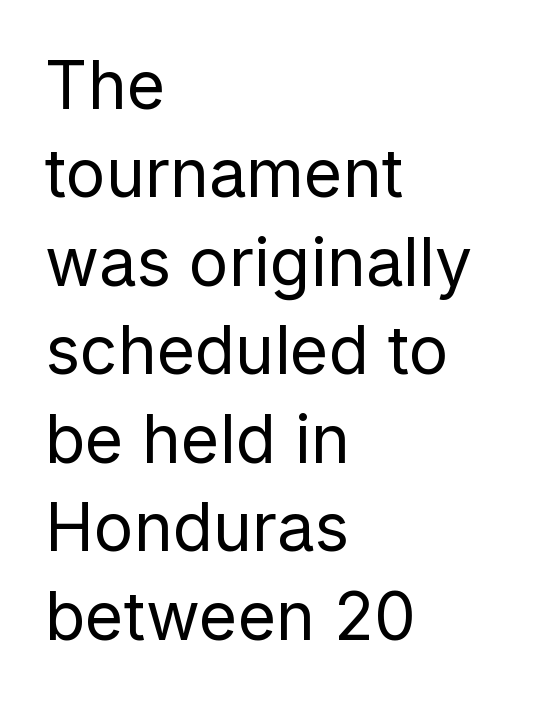
Q: Is the text bold? A: No.
Q: Is the text italic (slanted)? A: No, it is upright.
Q: Is the typeface a serif or a sans-serif typeface? A: Sans-serif.
Q: Is the text underlined? A: No.
Q: How is the paragraph aligned? A: Left-aligned.
Q: Is the spacing between letters normal or unusually wide? A: Normal.
Q: Is the spacing between lines tight, normal or loose? A: Normal.
Q: Width (condensed, normal, or wide)? A: Normal.
Q: Stroke contrast? A: Low.
Q: x-height? A: Medium.
Q: Monospaced? A: No.
